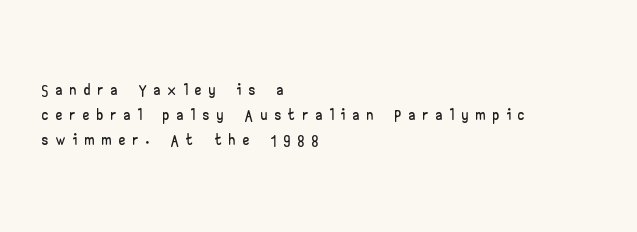
{"italic": "no", "underline": "no", "align": "left", "line_spacing": "tight", "line_spacing_ratio": 1.04, "letter_spacing": "wide", "letter_spacing_em": 0.34, "glyph_px": 24}
